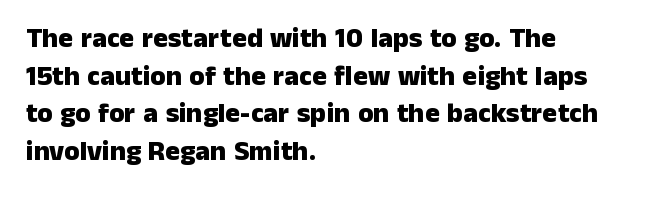
Is this a fixed-width face? No — the glyphs have proportional, varying widths. Alignment: flush left. Look at the tracking — it's just the regular setting, nothing added. The sample has been set heavy, in full bold.
